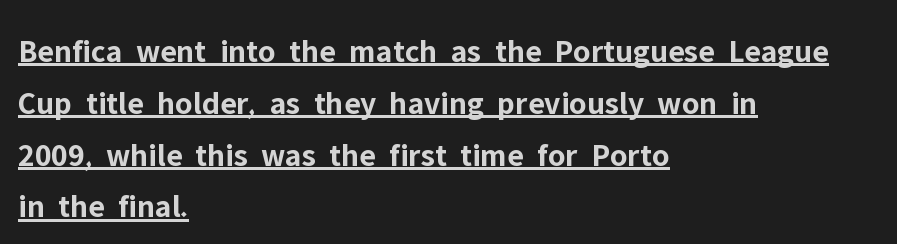
The image shows 33 px bold sans-serif type, upright; set left-aligned, normal line spacing (1.57x), normal letter spacing, underlined; low stroke contrast and a medium x-height.
